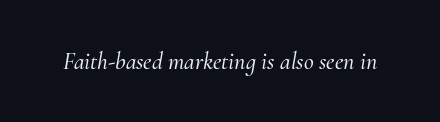
In terms of letterspacing, this is plain default setting. No word sits above an underline. The typography opts for an oblique posture over an upright one.
